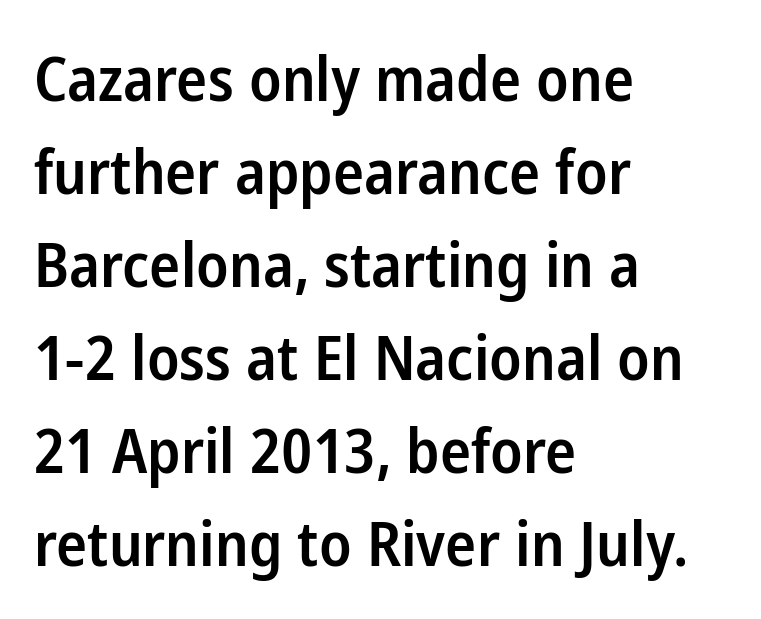
The image shows 62 px semibold, condensed sans-serif type, upright; set left-aligned, normal line spacing (1.5x), normal letter spacing, not underlined; low stroke contrast and a medium x-height.
